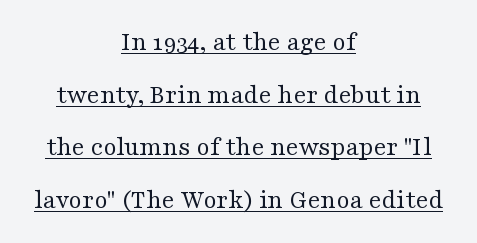
Notice the wide empty band between every row — that's loose leading. This sample uses an upright cut, with every glyph sitting square on the baseline. Stems here are at most as thick as an everyday book face. Compared with a flush-left layout, this one balances lines on the center instead. The typesetter has applied underlining to the passage shown.
